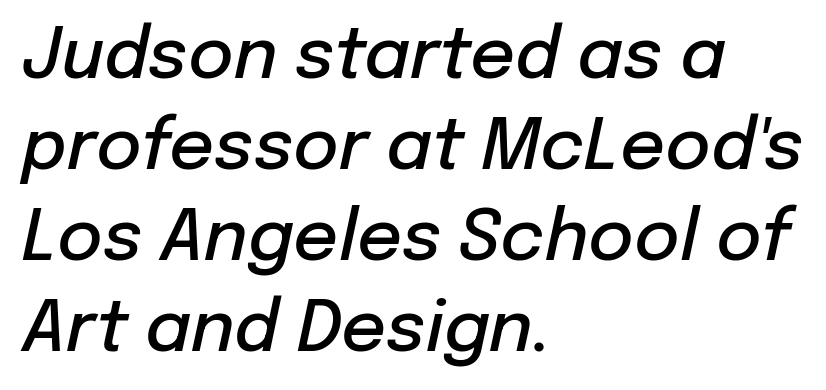
{"italic": "yes", "lean": "right", "slant_degrees": 12, "bold": "semi", "weight": "semibold", "width": "normal", "stroke_contrast": "low", "x_height": "medium", "monospaced": "no", "underline": "no", "align": "left", "line_spacing": "normal", "line_spacing_ratio": 1.3, "letter_spacing": "normal", "letter_spacing_em": 0.0, "glyph_px": 70}
